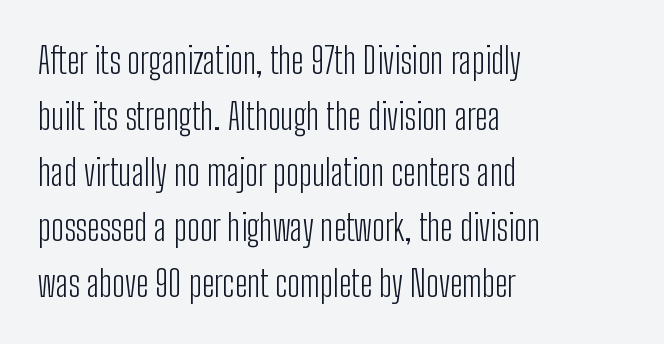
The image shows 36 px light, condensed sans-serif type, upright; set left-aligned, normal line spacing (1.55x), normal letter spacing, not underlined; low stroke contrast and a medium x-height.
